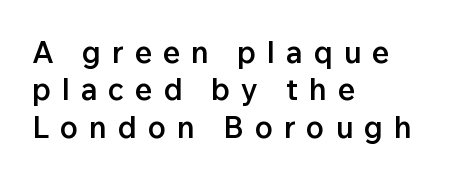
{"serif": "no", "italic": "no", "bold": "semi", "weight": "semibold", "width": "normal", "stroke_contrast": "low", "x_height": "medium", "monospaced": "no", "underline": "no", "align": "left", "line_spacing": "normal", "line_spacing_ratio": 1.25, "letter_spacing": "wide", "letter_spacing_em": 0.36, "glyph_px": 30}
